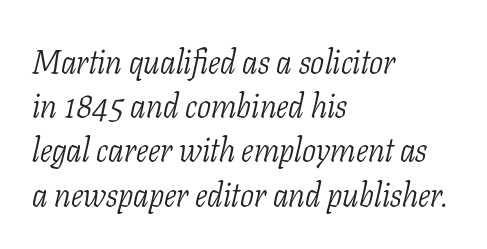
Evenly set lines give the paragraph a standard silhouette. This is serif lettering, the kind often seen in printed books. Character widths vary here, with narrow letters taking less room than wide ones. This is not heavy type; no bold has been used. Is the type slanted? Yes — the strokes lean at a clear angle. Words appear dense and cohesive because spacing is normal.
